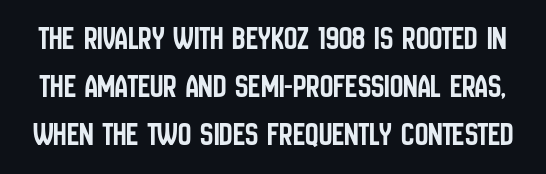
The image shows 33 px condensed sans-serif type, upright; set normal line spacing (1.46x), normal letter spacing, not underlined; low stroke contrast and a large x-height.
